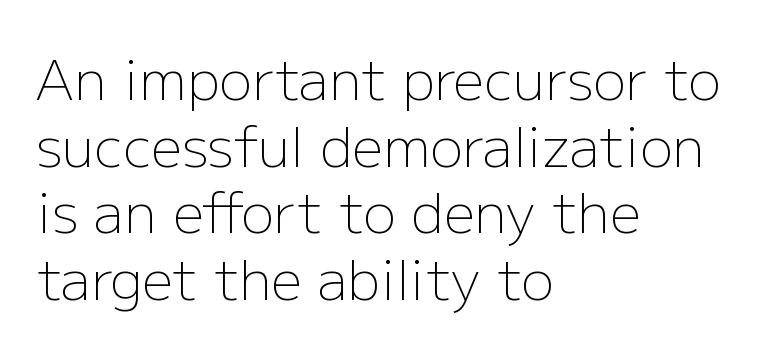
When letters stand straight like this, we call the style roman or upright. Grotesque or geometric, the face here clearly has no serifs. Vertical stems look standard width or narrower in stroke. The rendering uses natural spacing where letterforms have individual widths. Unmarked baselines from the first word to the last. Nothing unusual about the tracking: characters are spaced as the font intends.
